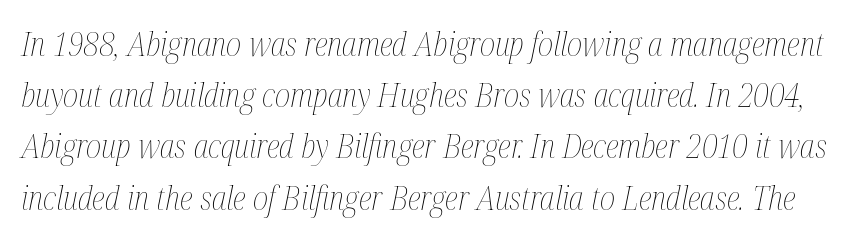
{"italic": "yes", "lean": "right", "slant_degrees": 12, "bold": "no", "weight": "thin", "width": "condensed", "stroke_contrast": "medium", "x_height": "medium", "monospaced": "no", "underline": "no", "line_spacing": "normal", "line_spacing_ratio": 1.6, "letter_spacing": "normal", "letter_spacing_em": 0.0, "glyph_px": 32}
